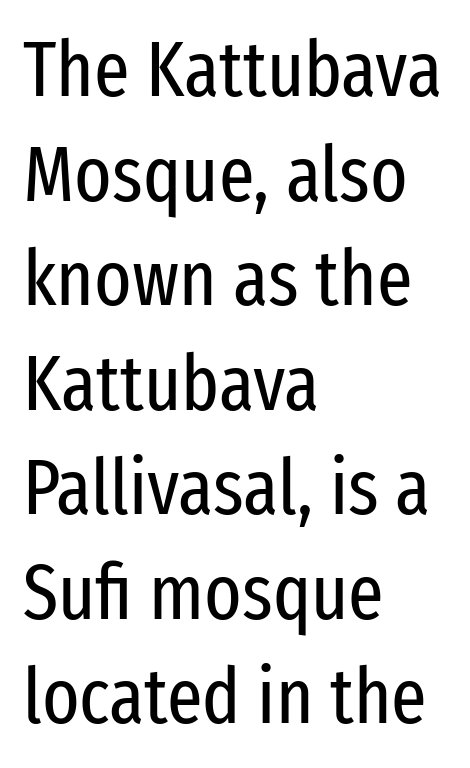
{"serif": "no", "italic": "no", "bold": "no", "weight": "regular", "width": "condensed", "stroke_contrast": "low", "x_height": "medium", "monospaced": "no", "underline": "no", "align": "left", "line_spacing": "normal", "line_spacing_ratio": 1.34, "letter_spacing": "normal", "letter_spacing_em": 0.0, "glyph_px": 78}
